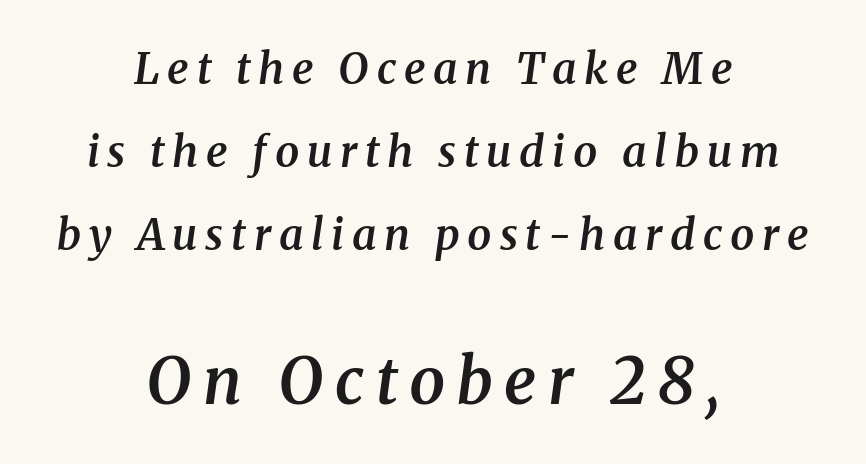
The image shows 64 px semibold serif type, italic (leaning right); set centered, loose line spacing (1.93x), not underlined; the second (bottom) block is 1.49x larger; medium stroke contrast and a medium x-height.
